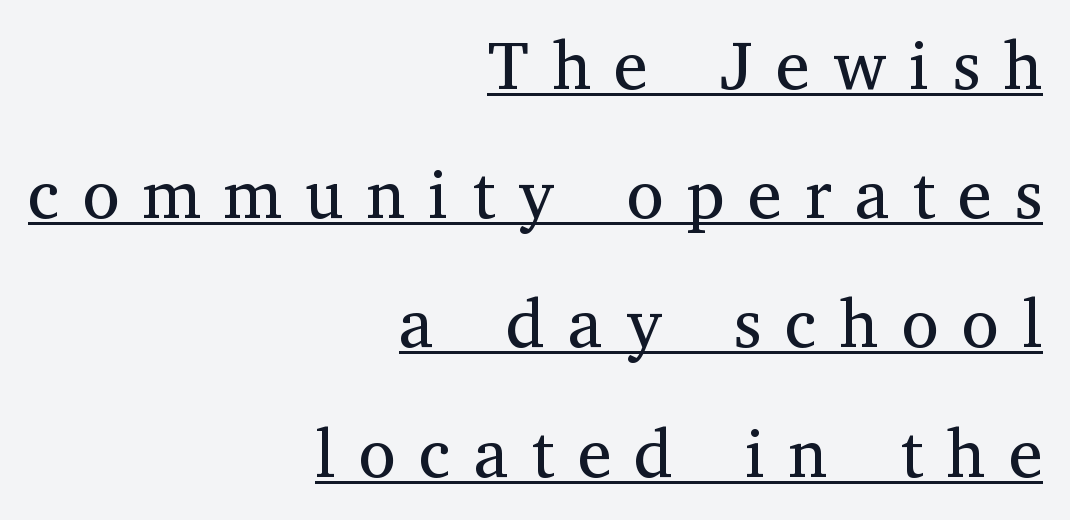
Q: Is the text bold? A: No.
Q: Is the text italic (slanted)? A: No, it is upright.
Q: Is the typeface a serif or a sans-serif typeface? A: Serif.
Q: Is the text underlined? A: Yes.
Q: How is the paragraph aligned? A: Right-aligned.
Q: Is the spacing between letters normal or unusually wide? A: Unusually wide.
Q: Is the spacing between lines tight, normal or loose? A: Loose.
Q: Width (condensed, normal, or wide)? A: Normal.
Q: Stroke contrast? A: Medium.
Q: x-height? A: Medium.
Q: Monospaced? A: No.
